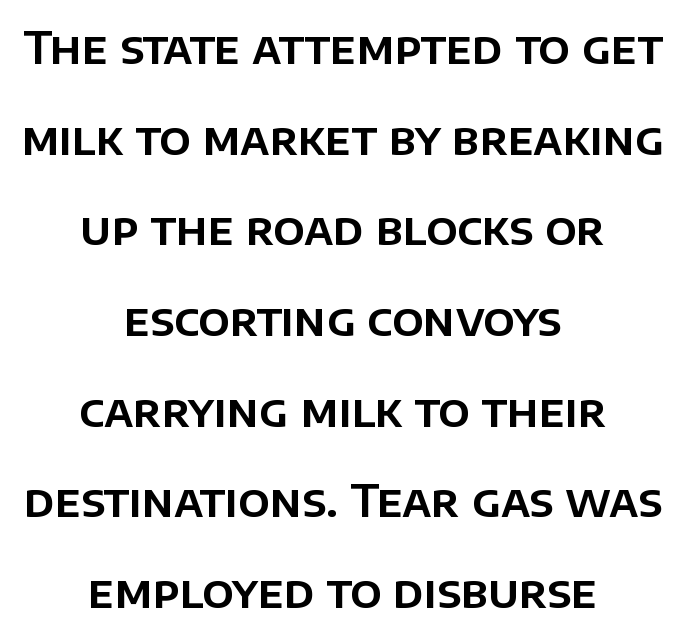
Beneath every word, the page is bare. No italicization has been applied; the sample stays upright. Horizontally, the lines are justified to the midpoint only. The rendering uses a large line-height, opening up the rows.
